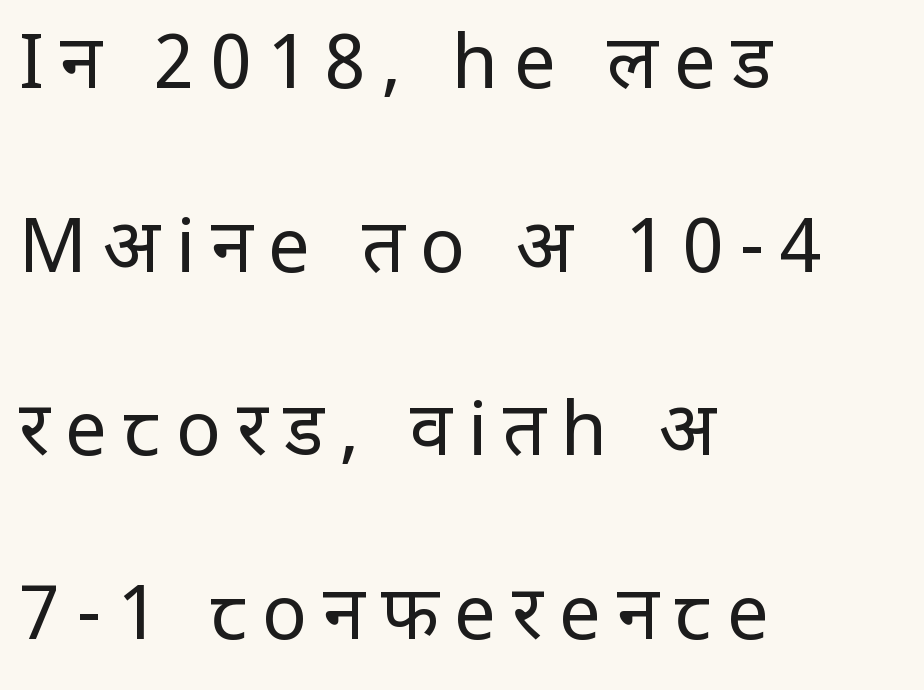
{"serif": "no", "italic": "no", "bold": "no", "weight": "regular", "width": "condensed", "stroke_contrast": "low", "x_height": "large", "monospaced": "no", "underline": "no", "align": "left", "line_spacing": "loose", "line_spacing_ratio": 2.45, "letter_spacing": "wide", "letter_spacing_em": 0.21, "glyph_px": 75}
